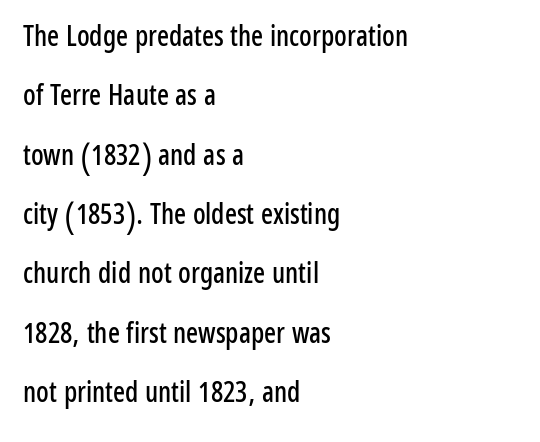
The image shows 28 px condensed sans-serif type, upright; set left-aligned, loose line spacing (2.12x), normal letter spacing, not underlined; low stroke contrast and a medium x-height.
